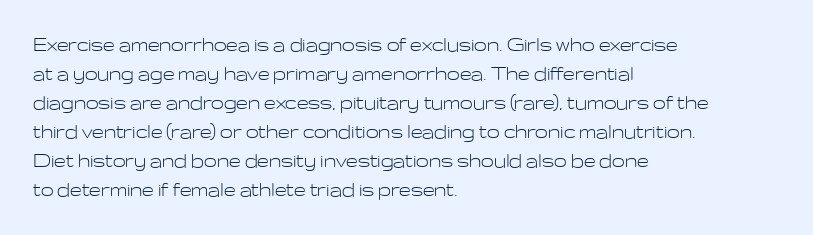
A typesetter would call this zero additional tracking. If you drew a line through each stem, it would be perfectly vertical. This block has exactly the height ordinary leading produces. Teacher's note: observe the even left margin — that is flush-left alignment. The area under the type is left untouched. This is not heavy type; no bold has been used.
